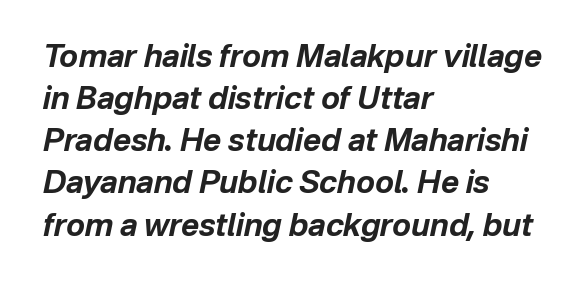
Q: Is the text bold? A: Yes.
Q: Is the text italic (slanted)? A: Yes, it leans right by about 12 degrees.
Q: Is the text underlined? A: No.
Q: How is the paragraph aligned? A: Left-aligned.
Q: Is the spacing between letters normal or unusually wide? A: Normal.
Q: Is the spacing between lines tight, normal or loose? A: Normal.
Q: Width (condensed, normal, or wide)? A: Normal.
Q: Stroke contrast? A: Low.
Q: x-height? A: Medium.
Q: Monospaced? A: No.
